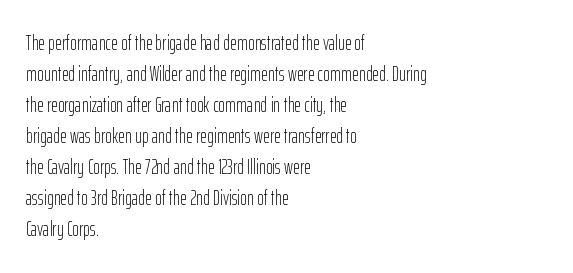
The image shows 21 px text type, upright; set left-aligned, normal line spacing (1.48x), normal letter spacing, not underlined.
